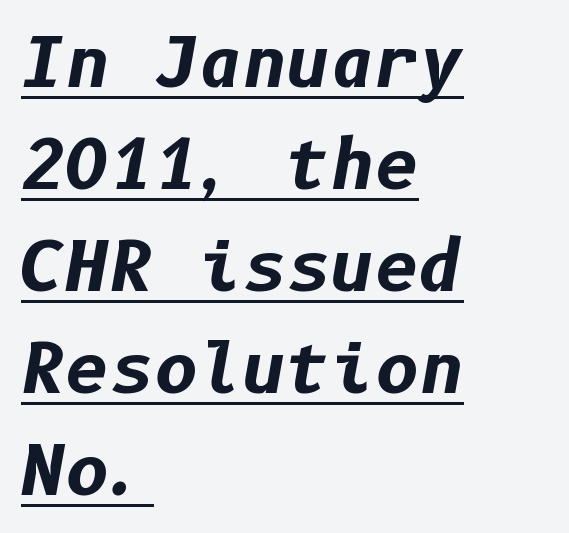
The image shows 68 px bold type, italic (leaning right); set left-aligned, normal line spacing (1.5x), normal letter spacing, underlined; low stroke contrast and a medium x-height.
